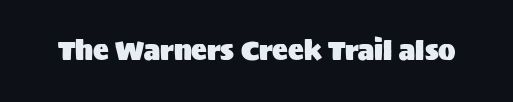
Q: Is the text italic (slanted)? A: No, it is upright.
Q: Is the text underlined? A: No.
Q: Is the spacing between letters normal or unusually wide? A: Normal.
